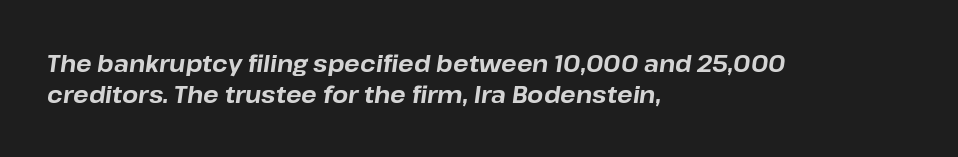
The image shows 23 px bold type, italic (leaning right); set left-aligned, normal line spacing (1.33x), normal letter spacing, not underlined.
